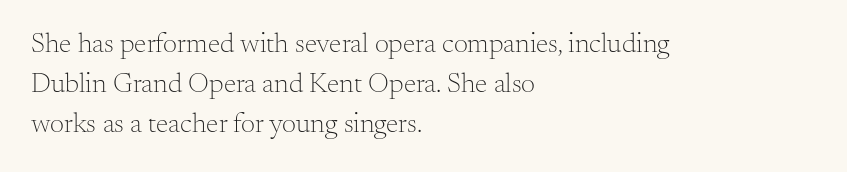
Q: Is the text bold? A: No.
Q: Is the text italic (slanted)? A: No, it is upright.
Q: Is the typeface a serif or a sans-serif typeface? A: Serif.
Q: Is the text underlined? A: No.
Q: How is the paragraph aligned? A: Left-aligned.
Q: Is the spacing between letters normal or unusually wide? A: Normal.
Q: Is the spacing between lines tight, normal or loose? A: Normal.
Q: Width (condensed, normal, or wide)? A: Normal.
Q: Stroke contrast? A: Medium.
Q: x-height? A: Small.
Q: Monospaced? A: No.
